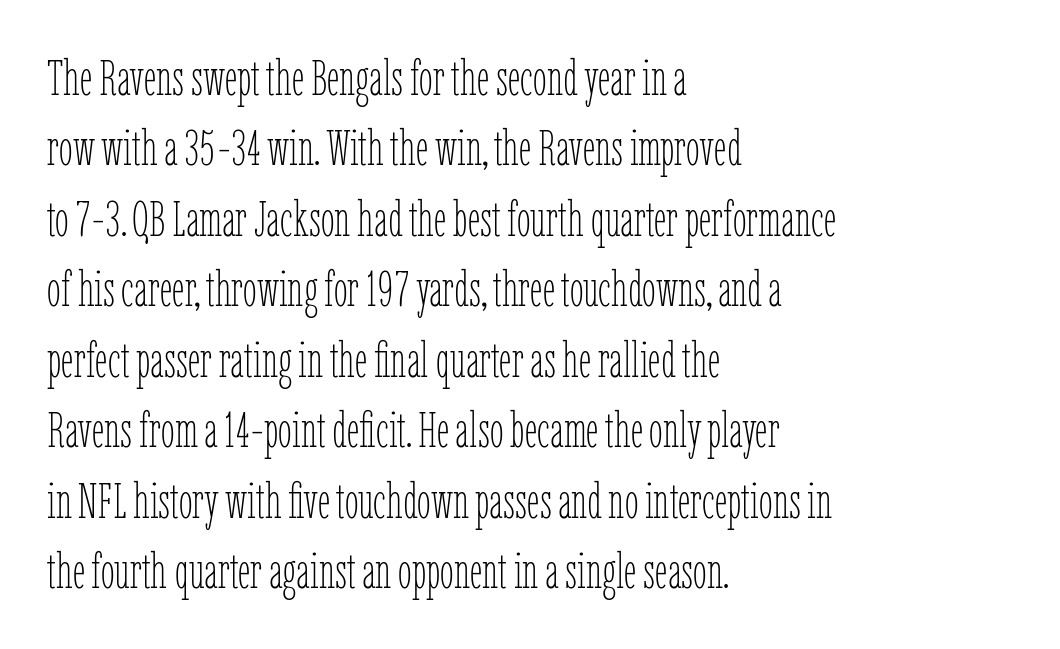
A student would call this left alignment; a typographer would say flush left, rag right. This is the regular roman posture of the typeface. Summary of weight: not heavy and not bold. Spacing verdict: proportional, widths tailored to each character. Rows of type keep a routine distance in the vertical direction. The area under the type is left untouched.
